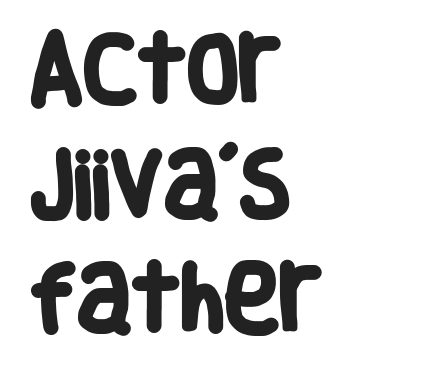
A normal amount of white space separates one row of letters from the next. Observe the absence of serifs on each vertical stroke in this sample. There is no visible air inserted between adjacent glyphs. One-word summary of the alignment: left. The rendering uses natural spacing where letterforms have individual widths.
